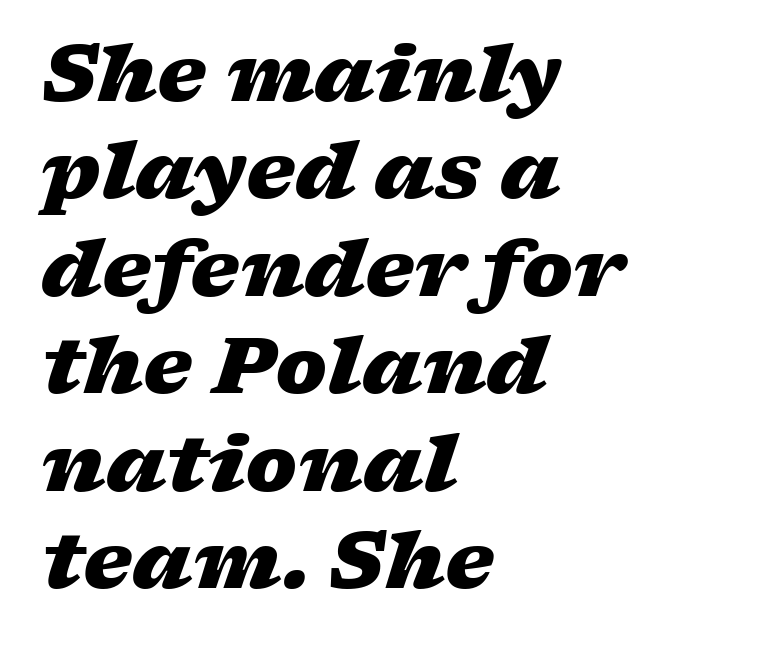
Q: Is the text bold? A: Yes.
Q: Is the text italic (slanted)? A: Yes, it leans right by about 17 degrees.
Q: Is the text underlined? A: No.
Q: How is the paragraph aligned? A: Left-aligned.
Q: Is the spacing between letters normal or unusually wide? A: Normal.
Q: Is the spacing between lines tight, normal or loose? A: Normal.
Q: Width (condensed, normal, or wide)? A: Wide.
Q: Stroke contrast? A: Low.
Q: x-height? A: Medium.
Q: Monospaced? A: No.
